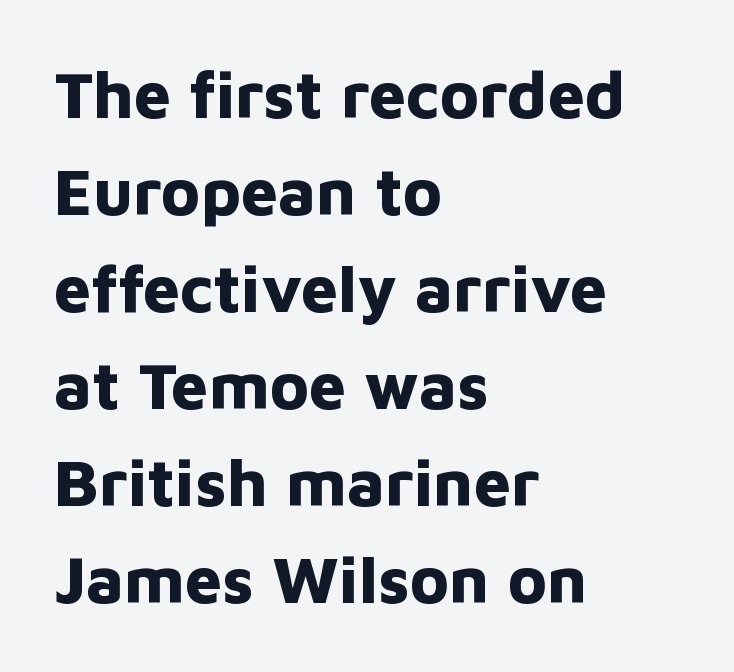
Characters remain perfectly vertical along every line. Heavy, bold letterforms. Unmarked baselines from the first word to the last. Each letter keeps its own natural width here, so spacing adapts to shape.
